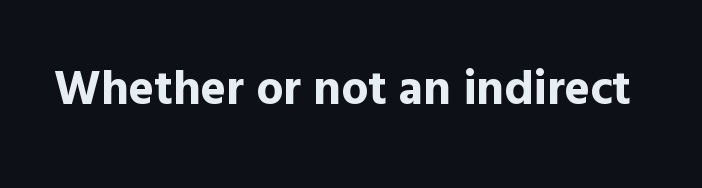
The face used here is rendered with its standard letterfit. The strokes are fattened all the way to bold. The specimen reads as upright at a glance. The rendering shows plain stroke endings on the letterforms — a sans-serif design. Note the varied advance widths — an 'i' is clearly narrower than an 'm'. Descenders are the only things crossing below the line.
